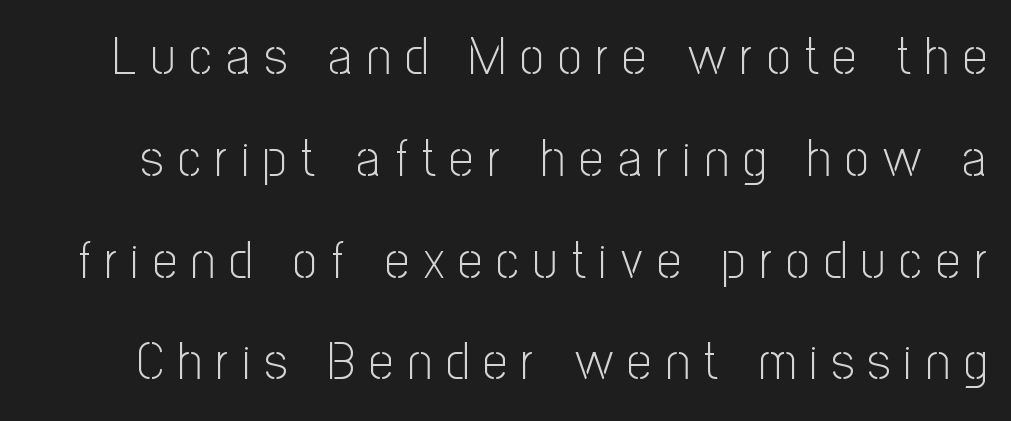
{"serif": "no", "italic": "no", "bold": "no", "weight": "light", "width": "condensed", "stroke_contrast": "low", "x_height": "medium", "monospaced": "no", "underline": "no", "line_spacing": "loose", "line_spacing_ratio": 1.92, "letter_spacing": "wide", "letter_spacing_em": 0.27, "glyph_px": 53}
